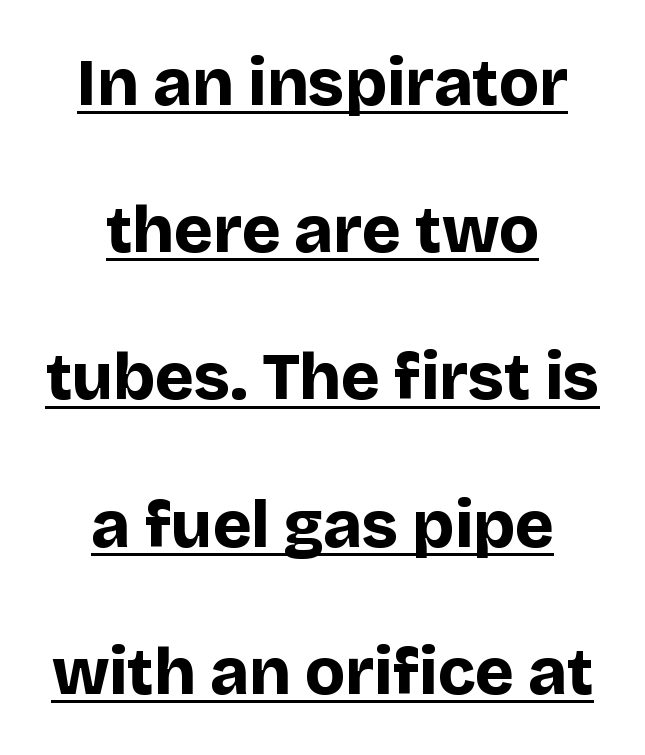
{"serif": "no", "italic": "no", "bold": "yes", "weight": "bold", "width": "normal", "stroke_contrast": "low", "x_height": "large", "monospaced": "no", "underline": "yes", "align": "center", "line_spacing": "loose", "line_spacing_ratio": 2.23, "letter_spacing": "normal", "letter_spacing_em": 0.0, "glyph_px": 66}
